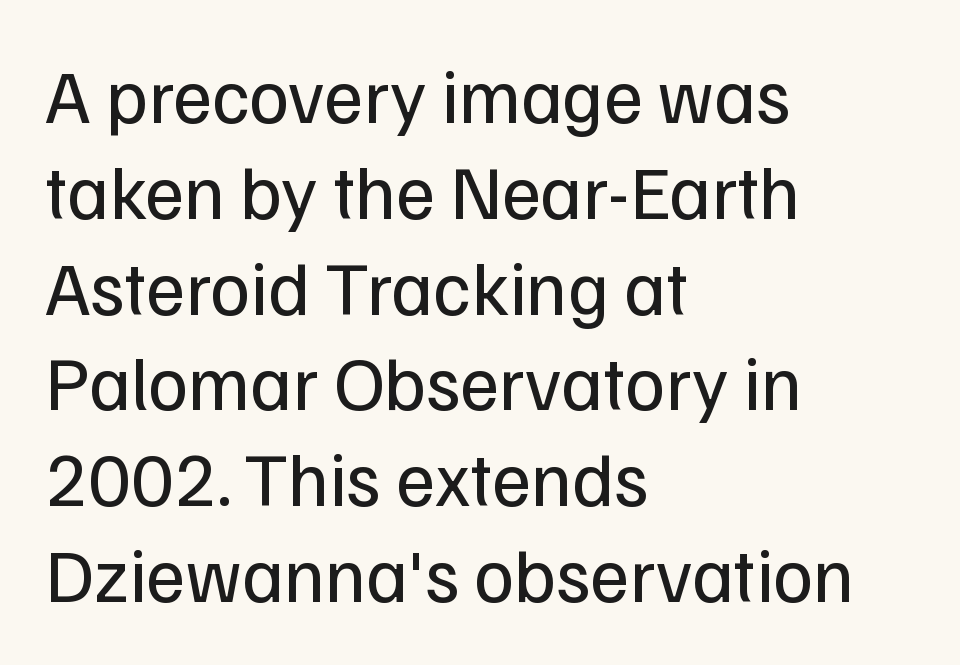
Q: Is the text bold? A: No.
Q: Is the text italic (slanted)? A: No, it is upright.
Q: Is the typeface a serif or a sans-serif typeface? A: Sans-serif.
Q: Is the text underlined? A: No.
Q: How is the paragraph aligned? A: Left-aligned.
Q: Is the spacing between letters normal or unusually wide? A: Normal.
Q: Is the spacing between lines tight, normal or loose? A: Normal.
Q: Width (condensed, normal, or wide)? A: Normal.
Q: Stroke contrast? A: Low.
Q: x-height? A: Medium.
Q: Monospaced? A: No.
